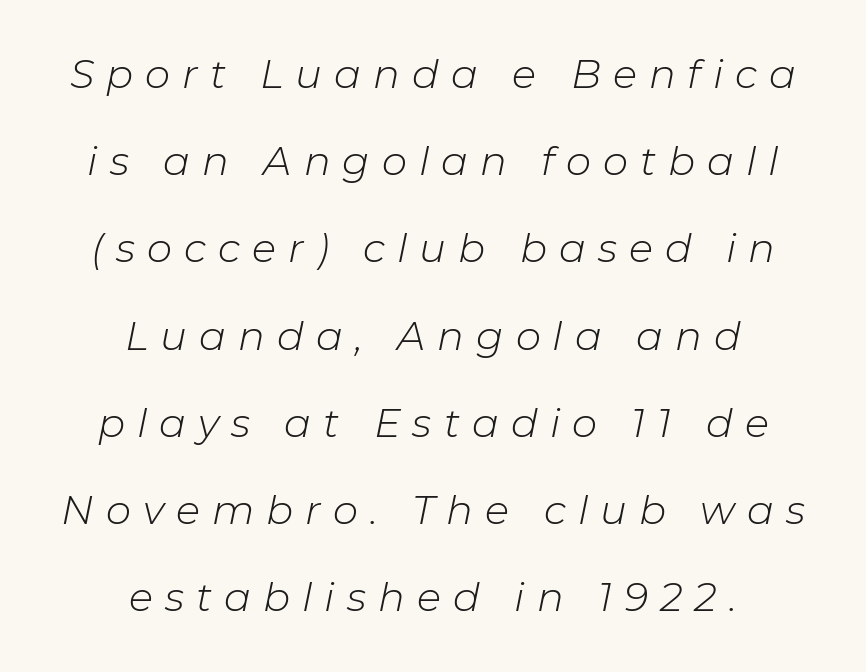
{"italic": "yes", "lean": "right", "slant_degrees": 11, "bold": "no", "weight": "light", "width": "normal", "stroke_contrast": "low", "x_height": "medium", "monospaced": "no", "underline": "no", "align": "center", "line_spacing": "loose", "line_spacing_ratio": 2.18, "letter_spacing": "wide", "letter_spacing_em": 0.3, "glyph_px": 40}
